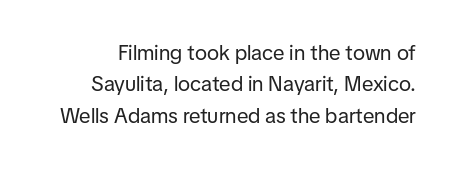
Heaviness? Minimal to ordinary, like unemphasized prose. Characters follow at the spacing the type designer built in. A bare baseline throughout the passage. You can tell it's not italic because the verticals are truly vertical. These lines sit exactly where default settings would place them.
